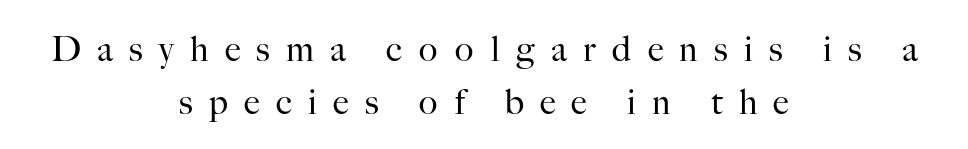
{"serif": "yes", "italic": "no", "bold": "no", "weight": "regular", "width": "normal", "stroke_contrast": "high", "x_height": "small", "monospaced": "no", "underline": "no", "align": "center", "line_spacing": "normal", "line_spacing_ratio": 1.51, "letter_spacing": "wide", "letter_spacing_em": 0.47, "glyph_px": 35}
